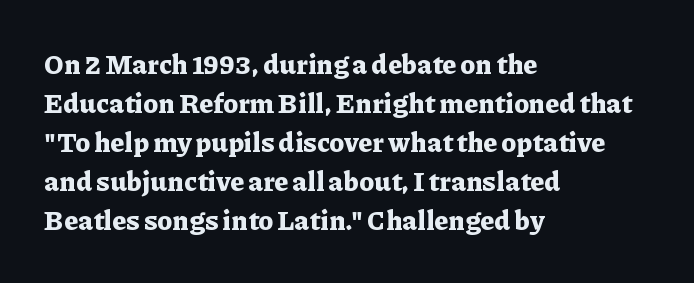
Q: Is the text bold? A: Yes.
Q: Is the text italic (slanted)? A: No, it is upright.
Q: Is the text underlined? A: No.
Q: How is the paragraph aligned? A: Left-aligned.
Q: Is the spacing between letters normal or unusually wide? A: Normal.
Q: Is the spacing between lines tight, normal or loose? A: Normal.
